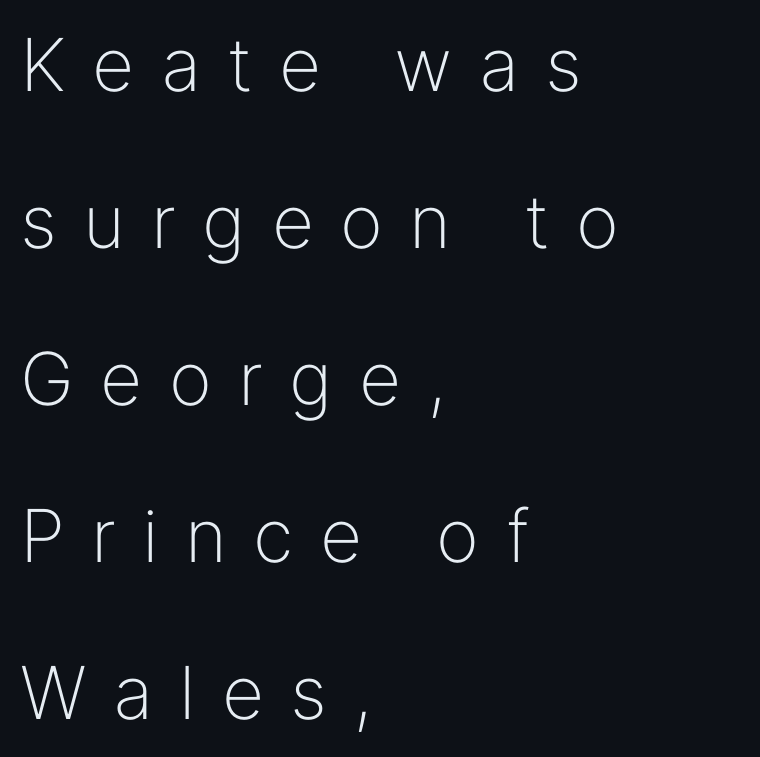
The type is letterspaced generously, with wide tracking. No italicization has been applied; the sample stays upright. Note the varied advance widths — an 'i' is clearly narrower than an 'm'. This is sans-serif lettering, the kind often seen on screens and signage. Check under the words: just untouched page. The letterforms sit at book weight or below.
